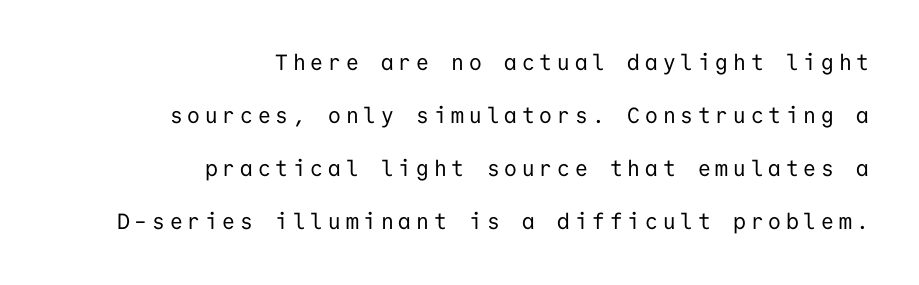
This sample uses an upright cut, with every glyph sitting square on the baseline. The typeface has the unassuming heft of standard copy or less. The words here are not underlined. You could only call the tracking loose — the letters float apart. Casual observation: everything's shoved over to the right.
